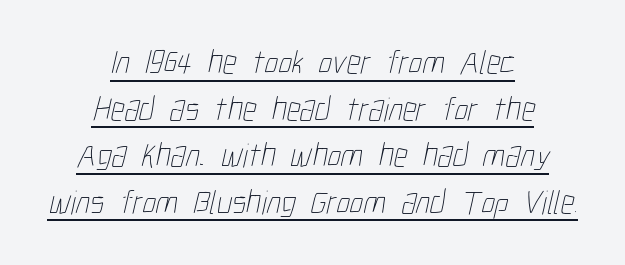
Compared with undecorated copy, this sample adds a rule below the words. The face used here is proportionally spaced, like ordinary book or web type. The whitespace from short lines is split evenly between both sides. These lines keep a tight, regular rhythm from letter to letter. The letters look calm and open, with moderate or lighter stems.
